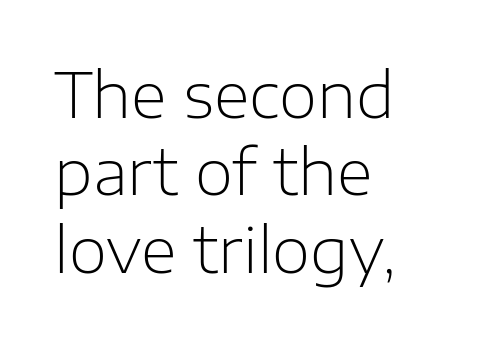
The image shows 62 px light sans-serif type, upright; set left-aligned, normal line spacing (1.25x), normal letter spacing, not underlined; low stroke contrast and a medium x-height.
